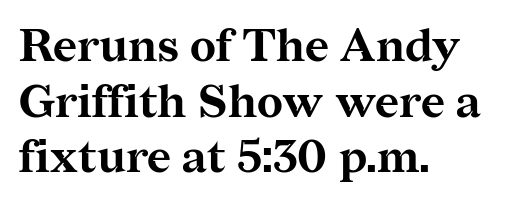
{"serif": "yes", "italic": "no", "bold": "yes", "weight": "bold", "width": "normal", "stroke_contrast": "medium", "x_height": "medium", "monospaced": "no", "underline": "no", "align": "left", "line_spacing_ratio": 1.21, "letter_spacing": "normal", "letter_spacing_em": 0.0, "glyph_px": 46}
